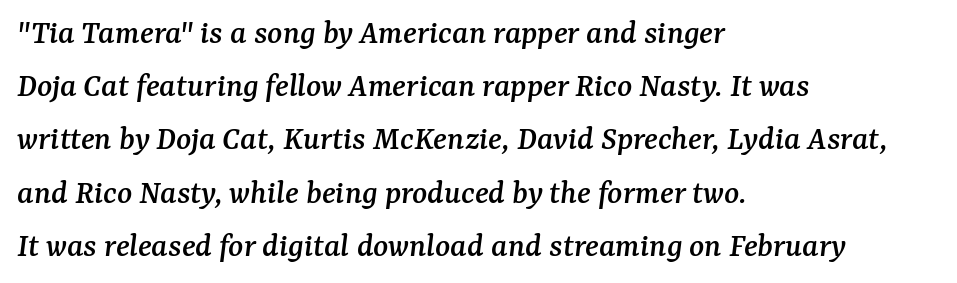
Q: Is the text italic (slanted)? A: Yes, it leans right by about 7 degrees.
Q: Is the typeface a serif or a sans-serif typeface? A: Serif.
Q: Is the text underlined? A: No.
Q: How is the paragraph aligned? A: Left-aligned.
Q: Is the spacing between letters normal or unusually wide? A: Normal.
Q: Is the spacing between lines tight, normal or loose? A: Normal.
Q: Width (condensed, normal, or wide)? A: Normal.
Q: Stroke contrast? A: Medium.
Q: x-height? A: Medium.
Q: Monospaced? A: No.
